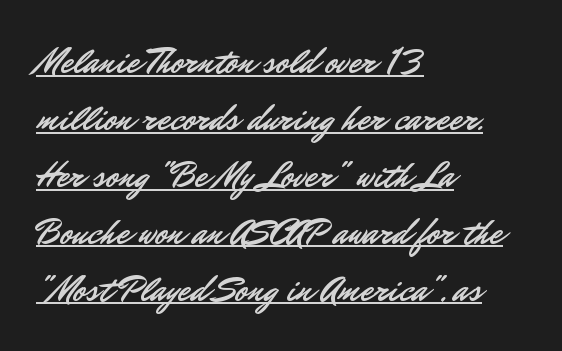
Vertical spacing — default. Classification — sans serif. These lines keep a tight, regular rhythm from letter to letter. Every word sits above its own underline. Spacing verdict: proportional, widths tailored to each character. Casual observation: everything's shoved over to the left.
